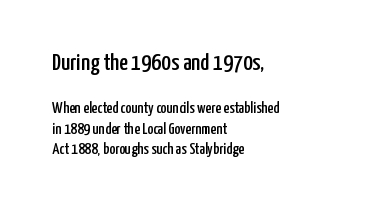
The image shows 24 px text type, upright; set left-aligned, normal line spacing (1.26x), normal letter spacing, not underlined; the first (top) block is 1.5x larger.
